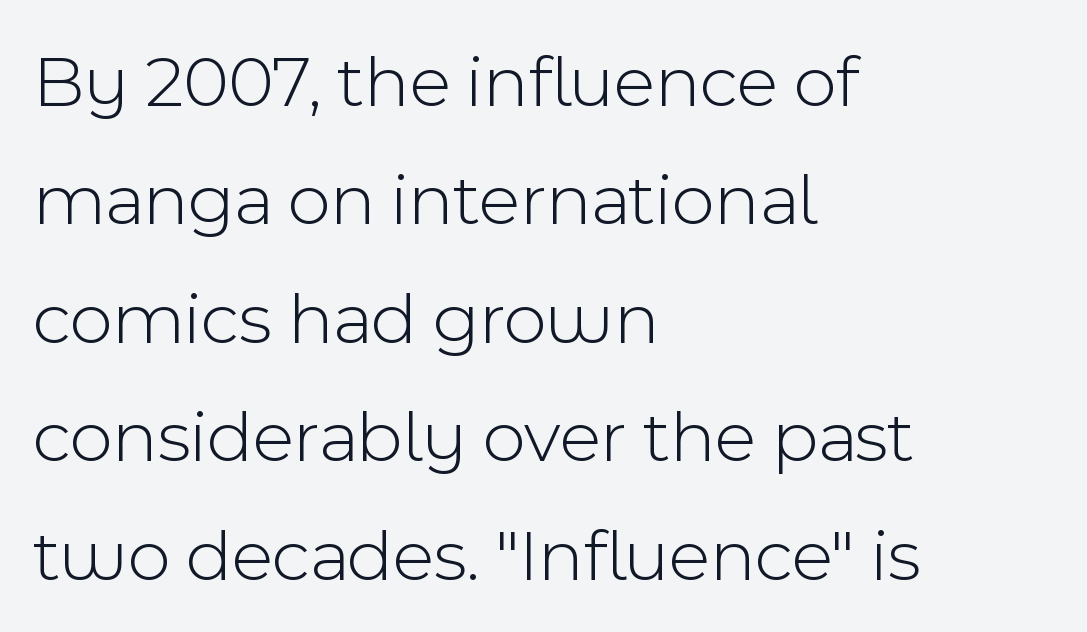
{"serif": "no", "italic": "no", "bold": "no", "weight": "light", "width": "normal", "x_height": "medium", "monospaced": "no", "underline": "no", "align": "left", "line_spacing": "normal", "line_spacing_ratio": 1.58, "letter_spacing": "normal", "letter_spacing_em": 0.0, "glyph_px": 75}
